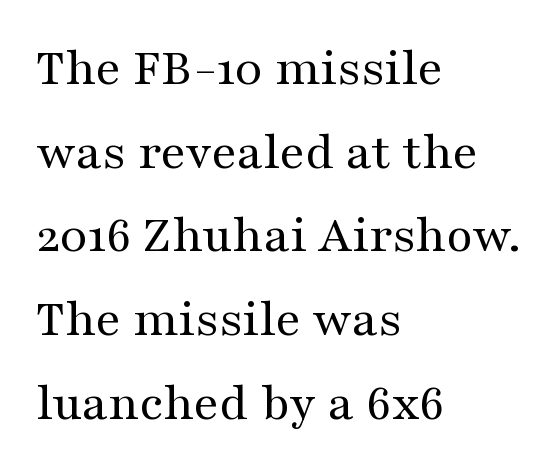
The strokes are not fattened; the text isn't bold. Each new line begins a customary step beneath the previous one. A clean baseline with only descenders dipping below it. Look at the bottom of the vertical strokes: they flare into serifs here. This sample has the flowing, uneven cadence of proportional lettering.
